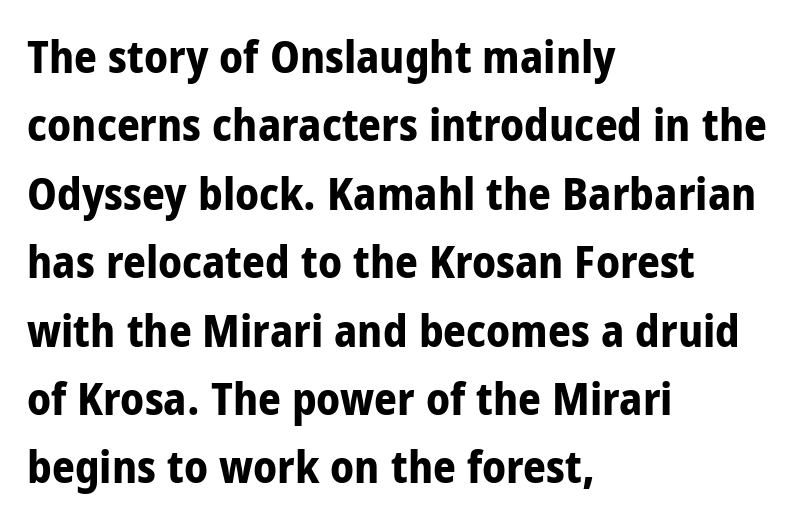
Q: Is the text bold? A: Yes.
Q: Is the text italic (slanted)? A: No, it is upright.
Q: Is the typeface a serif or a sans-serif typeface? A: Sans-serif.
Q: Is the text underlined? A: No.
Q: How is the paragraph aligned? A: Left-aligned.
Q: Is the spacing between letters normal or unusually wide? A: Normal.
Q: Is the spacing between lines tight, normal or loose? A: Normal.
Q: Width (condensed, normal, or wide)? A: Condensed.
Q: Stroke contrast? A: Low.
Q: x-height? A: Large.
Q: Monospaced? A: No.
